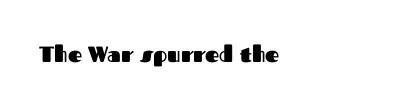
The image shows 22 px bold type, upright; set left-aligned, normal letter spacing, not underlined.
